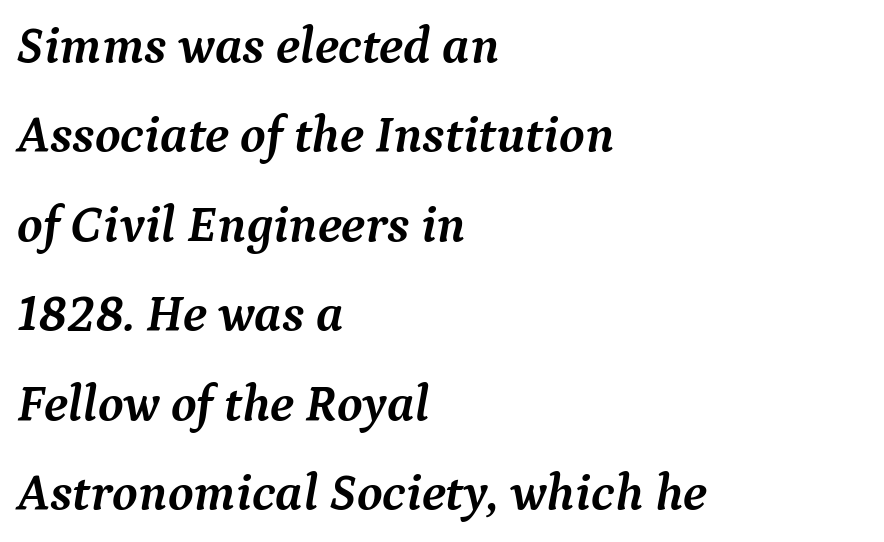
{"serif": "yes", "italic": "yes", "lean": "right", "slant_degrees": 9, "bold": "yes", "weight": "semibold", "width": "normal", "stroke_contrast": "medium", "x_height": "medium", "monospaced": "no", "underline": "no", "align": "left", "line_spacing_ratio": 1.72, "letter_spacing": "normal", "letter_spacing_em": 0.0, "glyph_px": 52}
